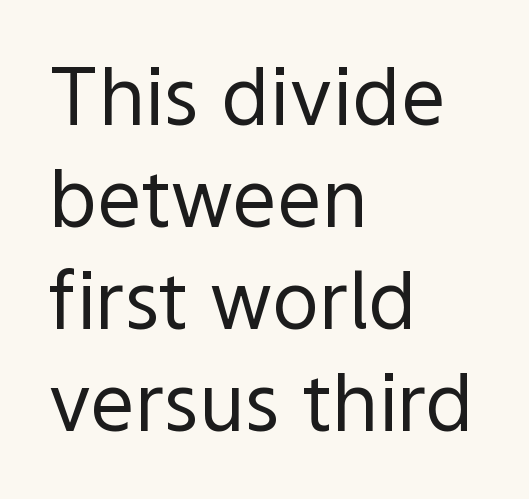
The image shows 79 px regular-weight sans-serif type, upright; set left-aligned, normal line spacing (1.29x), normal letter spacing, not underlined; a medium x-height.
